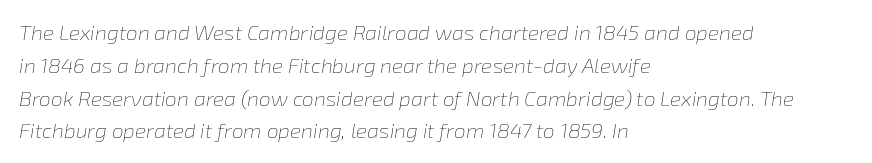
Q: Is the text bold? A: No.
Q: Is the text italic (slanted)? A: Yes, it leans right by about 8 degrees.
Q: Is the text underlined? A: No.
Q: How is the paragraph aligned? A: Left-aligned.
Q: Is the spacing between letters normal or unusually wide? A: Normal.
Q: Is the spacing between lines tight, normal or loose? A: Normal.
